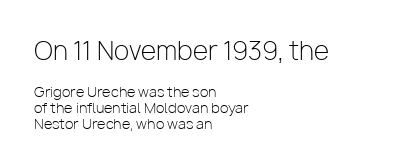
The cut favours lightness, reaching ordinary text weight at its darkest. Casual observation: everything's shoved over to the left. Tall strokes in this sample are plumb rather than angled. The zone under the glyphs is completely vacant. The tracking reads as untouched default to a designer's eye. Leading is clearly below the norm, producing a dense column.
